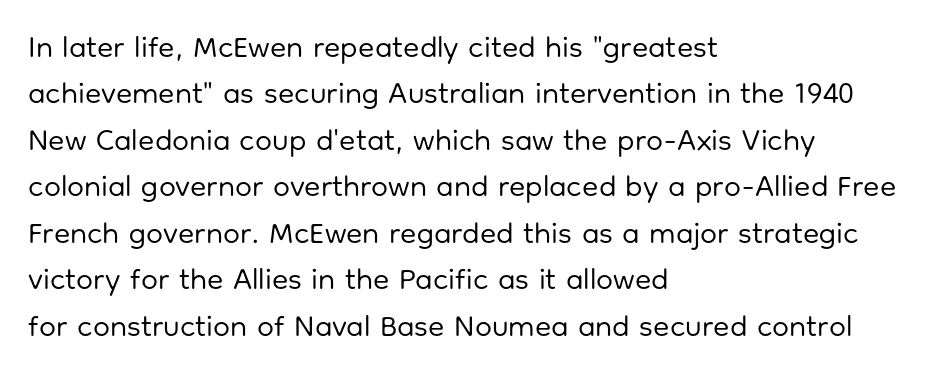
Nope, not italic — everything's standing straight. Alignment: flush left. The area under the type is left untouched. Students, observe: this is what conventionally led text looks like.
